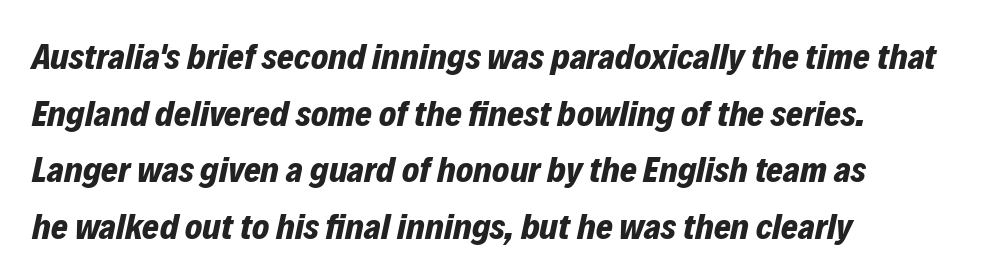
The image shows 36 px bold type, italic (leaning right); set left-aligned, normal line spacing (1.57x), normal letter spacing, not underlined; low stroke contrast and a medium x-height.
